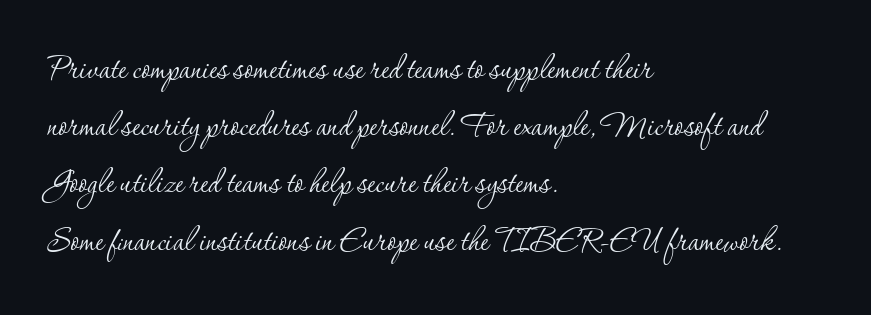
Q: Is the text bold? A: No.
Q: Is the text italic (slanted)? A: Yes.
Q: Is the typeface a serif or a sans-serif typeface? A: Serif.
Q: Is the text underlined? A: No.
Q: How is the paragraph aligned? A: Left-aligned.
Q: Is the spacing between letters normal or unusually wide? A: Normal.
Q: Is the spacing between lines tight, normal or loose? A: Normal.
Q: Width (condensed, normal, or wide)? A: Normal.
Q: Stroke contrast? A: Low.
Q: x-height? A: Small.
Q: Monospaced? A: No.
